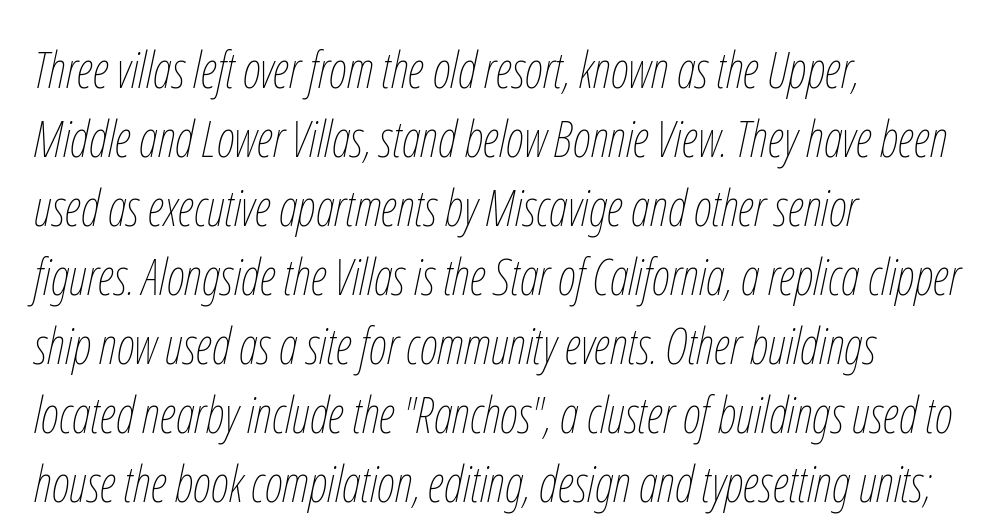
The image shows 50 px thin, condensed type, italic (leaning right); set left-aligned, normal line spacing (1.38x), normal letter spacing, not underlined; low stroke contrast and a medium x-height.
